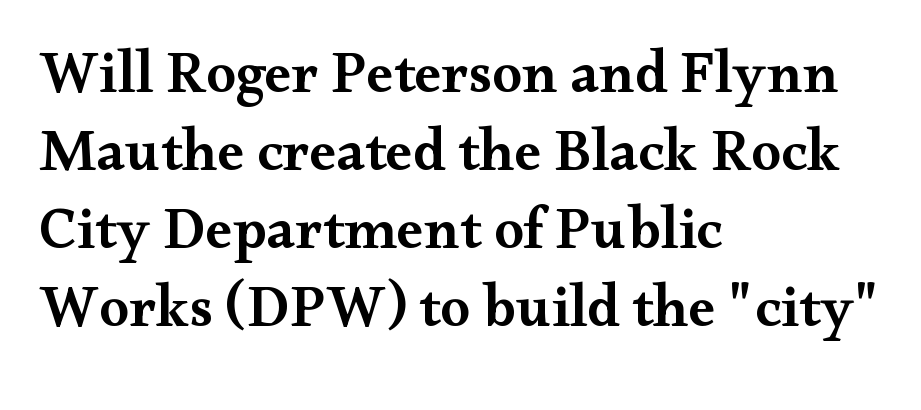
A typesetter would label this face a serif. Note the varied advance widths — an 'i' is clearly narrower than an 'm'. Reading down the block, your eye returns to a fixed left position each line. In terms of leading, this rendering sits right in the middle. Students, this is semibold: more ink than regular, less than bold.
